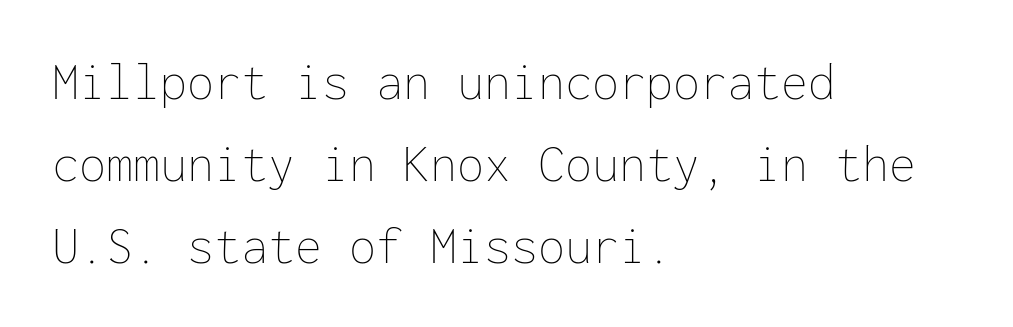
{"italic": "no", "bold": "no", "weight": "thin", "width": "normal", "stroke_contrast": "low", "x_height": "medium", "monospaced": "yes", "underline": "no", "align": "left", "line_spacing": "normal", "line_spacing_ratio": 1.52, "letter_spacing": "normal", "letter_spacing_em": 0.0, "glyph_px": 54}
